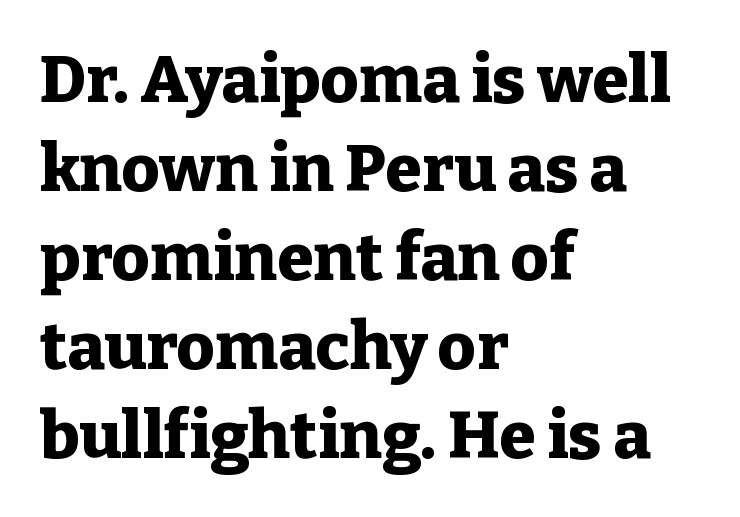
Q: Is the text bold? A: Yes.
Q: Is the text italic (slanted)? A: No, it is upright.
Q: Is the typeface a serif or a sans-serif typeface? A: Serif.
Q: Is the text underlined? A: No.
Q: How is the paragraph aligned? A: Left-aligned.
Q: Is the spacing between letters normal or unusually wide? A: Normal.
Q: Is the spacing between lines tight, normal or loose? A: Normal.
Q: Width (condensed, normal, or wide)? A: Normal.
Q: Stroke contrast? A: Low.
Q: x-height? A: Medium.
Q: Monospaced? A: No.
